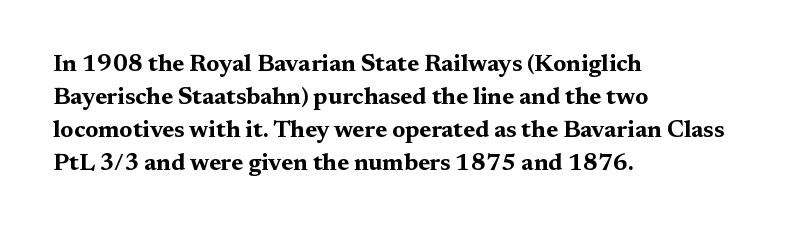
Q: Is the text bold? A: Yes.
Q: Is the text italic (slanted)? A: No, it is upright.
Q: Is the text underlined? A: No.
Q: How is the paragraph aligned? A: Left-aligned.
Q: Is the spacing between letters normal or unusually wide? A: Normal.
Q: Is the spacing between lines tight, normal or loose? A: Normal.
